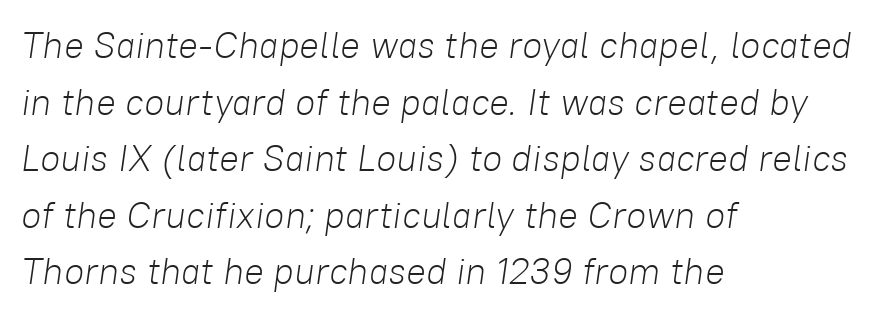
The image shows 37 px light type, italic (leaning right); set left-aligned, normal line spacing (1.53x), normal letter spacing, not underlined; low stroke contrast and a medium x-height.
